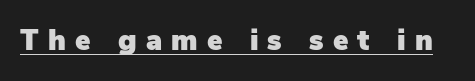
{"serif": "no", "italic": "no", "width": "normal", "stroke_contrast": "low", "x_height": "medium", "monospaced": "no", "underline": "yes", "letter_spacing": "wide", "letter_spacing_em": 0.32, "glyph_px": 29}
